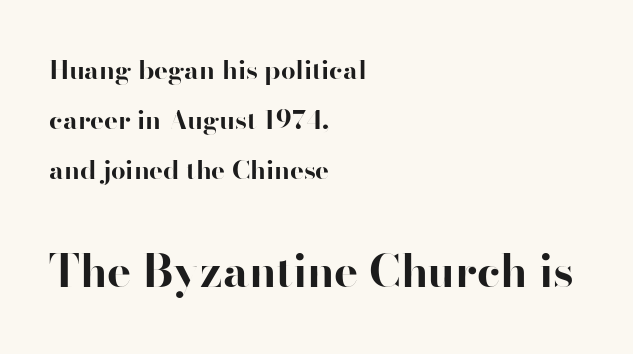
Note: smaller setting up top, larger setting below. Type without underlining. Reading down the column, the eye jumps a long way to each next line. Posture: vertical. This rendering leaves character spacing at its baseline value. Does the type have serifs? No, each stem ends abruptly.
